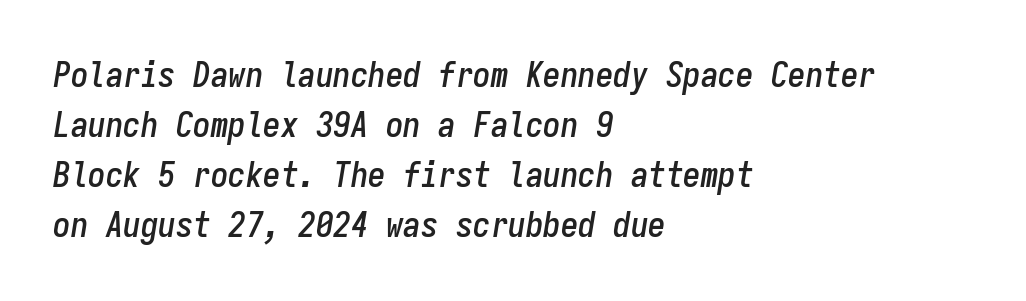
Successive baselines arrive at the customary interval. Does the lettering tilt? It does — this is italic. The face used here is rendered with its standard letterfit. The letters march in equal steps, a hallmark of fixed-pitch type. Just letters on the line, the space beneath them empty. Casual observation: everything's shoved over to the left.
